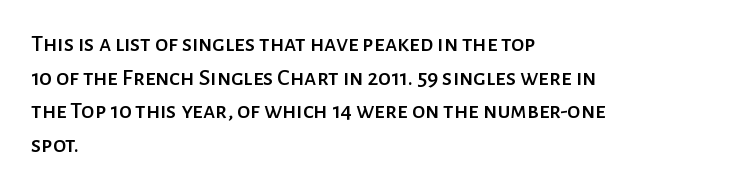
Q: Is the text italic (slanted)? A: No, it is upright.
Q: Is the text underlined? A: No.
Q: How is the paragraph aligned? A: Left-aligned.
Q: Is the spacing between letters normal or unusually wide? A: Normal.
Q: Is the spacing between lines tight, normal or loose? A: Normal.
